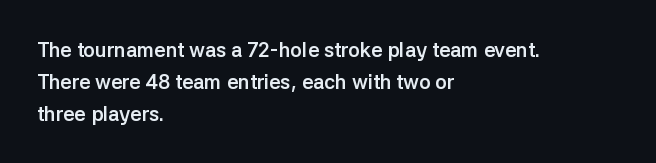
Upright lettering throughout. The foot of each line stays bare and open. Line spacing here is normal. The letters sit at their default tracking, neither squeezed nor spread. The setting favours the left margin, as ordinary paragraphs usually do. These words are printed bold, with thick strokes throughout.
